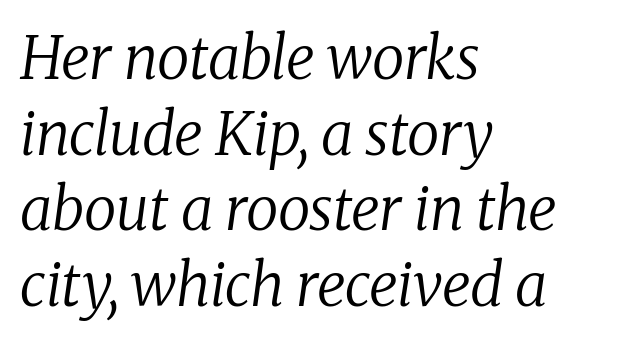
The image shows 59 px regular-weight serif type, italic (leaning right); set left-aligned, normal line spacing (1.28x), normal letter spacing, not underlined; low stroke contrast and a medium x-height.
